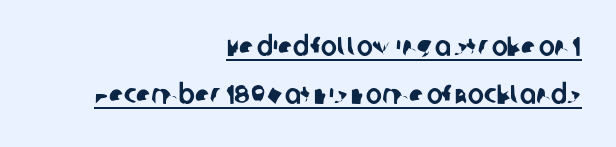
The image shows 27 px text type; set right-aligned, line spacing 1.78x, normal letter spacing, underlined.
